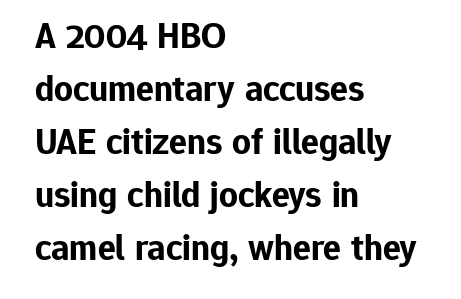
Q: Is the text bold? A: Yes.
Q: Is the text italic (slanted)? A: No, it is upright.
Q: Is the typeface a serif or a sans-serif typeface? A: Sans-serif.
Q: Is the text underlined? A: No.
Q: How is the paragraph aligned? A: Left-aligned.
Q: Is the spacing between letters normal or unusually wide? A: Normal.
Q: Is the spacing between lines tight, normal or loose? A: Normal.
Q: Width (condensed, normal, or wide)? A: Normal.
Q: Stroke contrast? A: Low.
Q: x-height? A: Medium.
Q: Monospaced? A: No.
